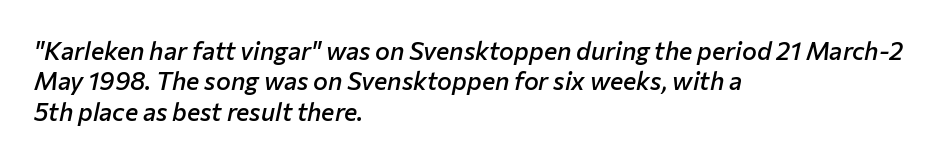
The image shows 25 px text type, italic (leaning right); set left-aligned, line spacing 1.22x, normal letter spacing, not underlined.
